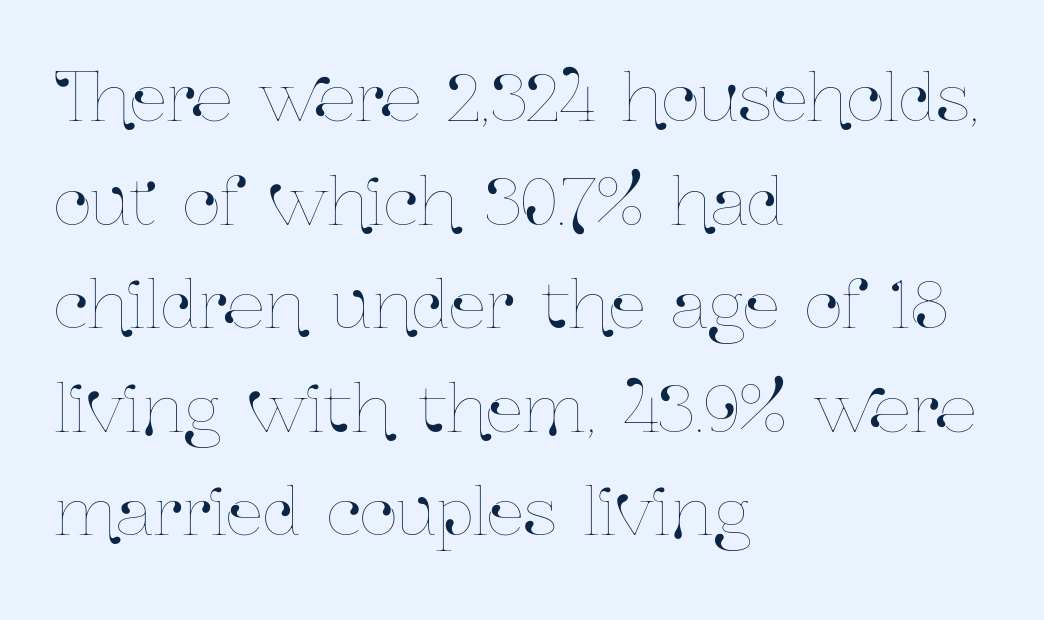
The image shows 66 px condensed type, upright; set left-aligned, normal line spacing (1.57x), normal letter spacing, not underlined; low stroke contrast and a medium x-height.
